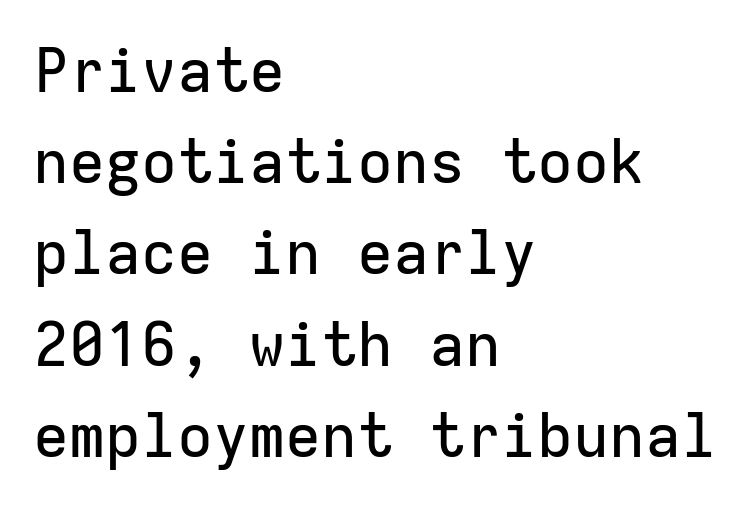
Classification — sans serif. Each word holds together tightly as a unit, with standard inter-letter gaps. A normal amount of white space separates one row of letters from the next. These lines are set flush left with a ragged right edge. Rendered with straight, roman letterforms.
